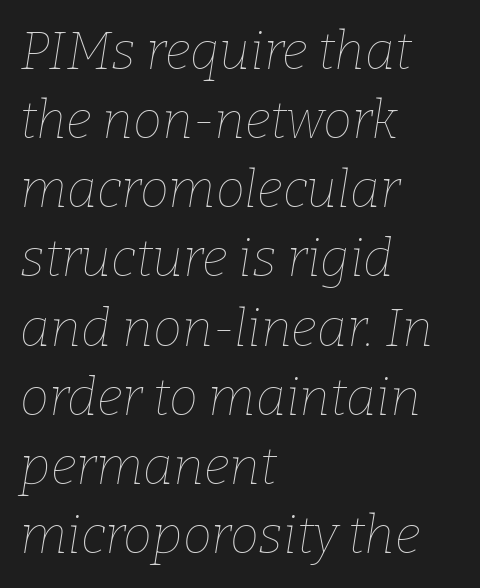
Q: Is the text bold? A: No.
Q: Is the text italic (slanted)? A: Yes, it leans right by about 9 degrees.
Q: Is the text underlined? A: No.
Q: How is the paragraph aligned? A: Left-aligned.
Q: Is the spacing between letters normal or unusually wide? A: Normal.
Q: Is the spacing between lines tight, normal or loose? A: Normal.
Q: Width (condensed, normal, or wide)? A: Normal.
Q: Stroke contrast? A: Low.
Q: x-height? A: Medium.
Q: Monospaced? A: No.
